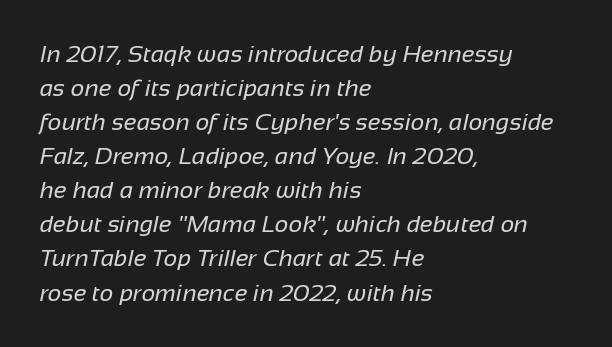
This rendering uses left alignment, leaving the right contour irregular. The space beneath each line is pristine and unruled. The passage shown stacks its lines at a standard gap. Inter-character spacing is left at the font's built-in metrics. Weight class: somewhere from thin through regular.
